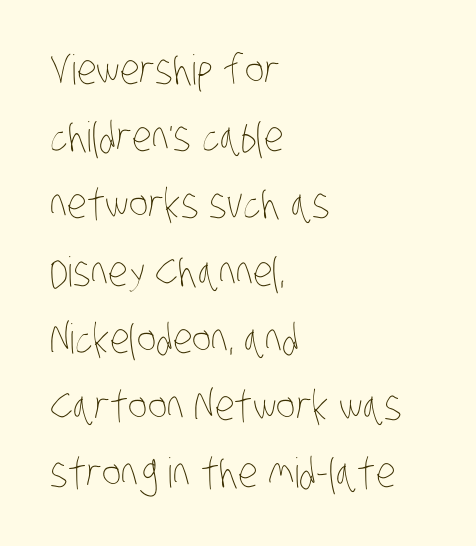
Q: Is the text bold? A: No.
Q: Is the text underlined? A: No.
Q: How is the paragraph aligned? A: Left-aligned.
Q: Is the spacing between letters normal or unusually wide? A: Normal.
Q: Is the spacing between lines tight, normal or loose? A: Normal.
Q: Width (condensed, normal, or wide)? A: Condensed.
Q: Stroke contrast? A: Low.
Q: x-height? A: Large.
Q: Monospaced? A: No.
